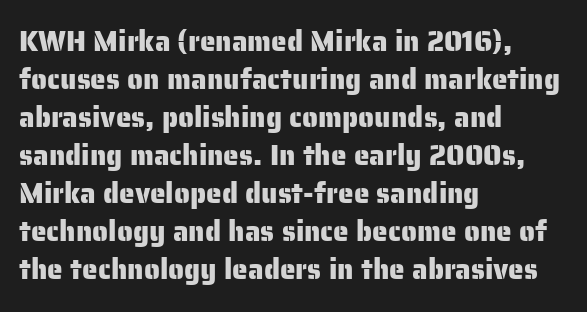
The image shows 28 px sans-serif type, upright; set left-aligned, normal line spacing (1.36x), normal letter spacing, not underlined; low stroke contrast and a medium x-height.
